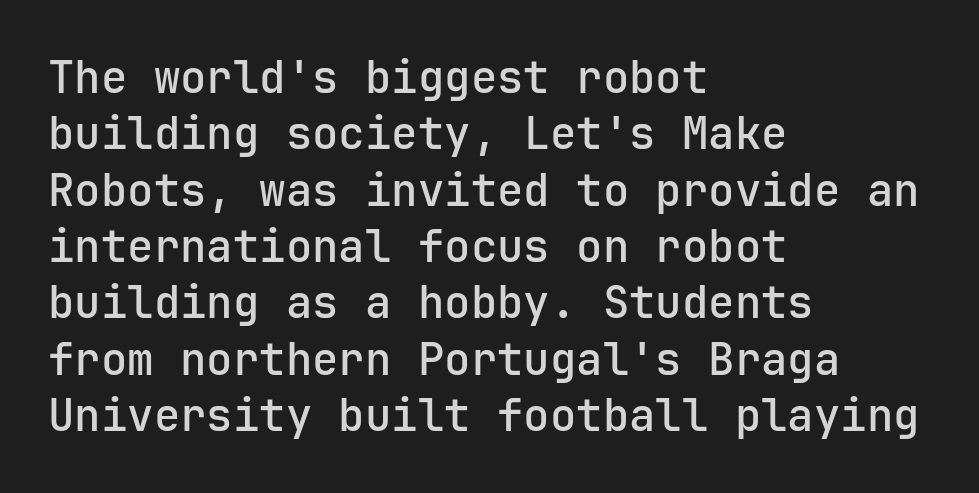
The image shows 44 px sans-serif type, upright, monospaced; set left-aligned, normal line spacing (1.28x), normal letter spacing, not underlined; low stroke contrast and a medium x-height.
